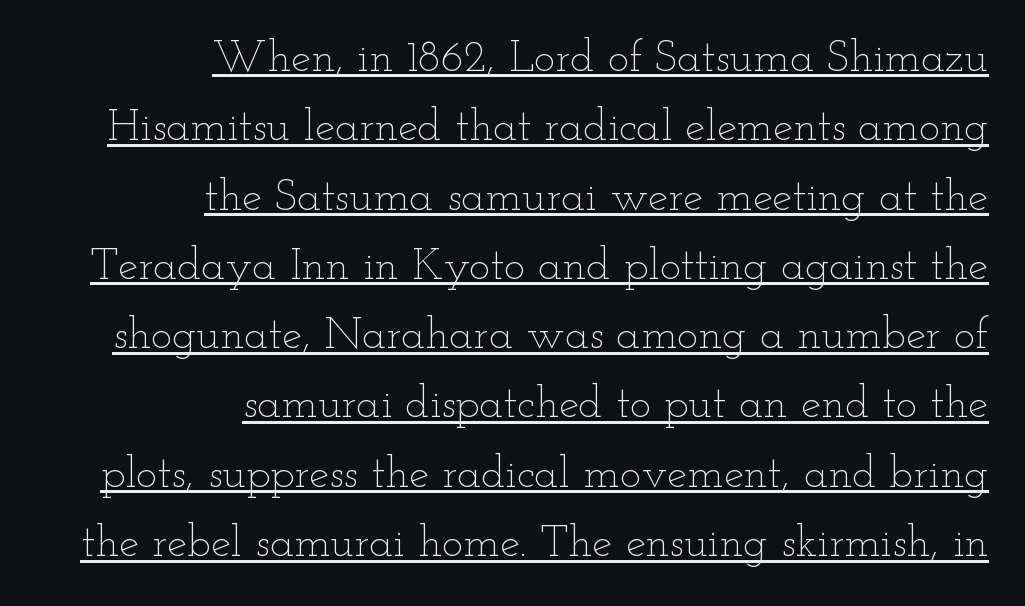
The image shows 45 px thin, wide type, upright; set right-aligned, normal line spacing (1.54x), normal letter spacing, underlined; low stroke contrast and a small x-height.
